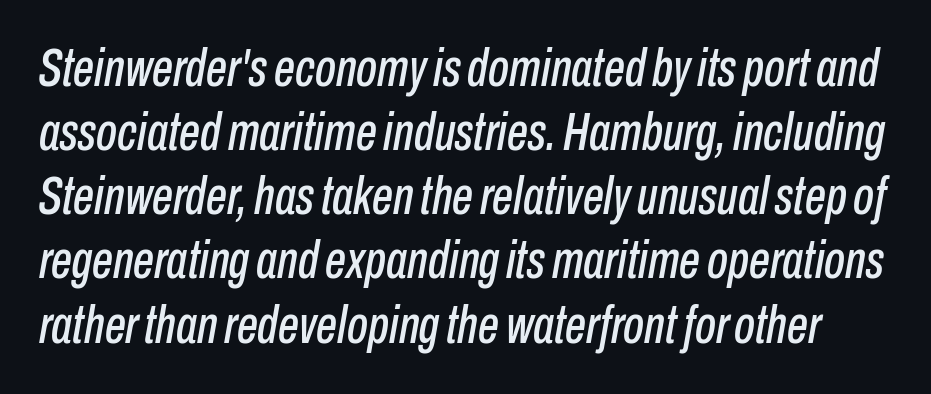
The image shows 53 px condensed type, italic (leaning right); set line spacing 1.21x, normal letter spacing, not underlined; low stroke contrast and a medium x-height.
